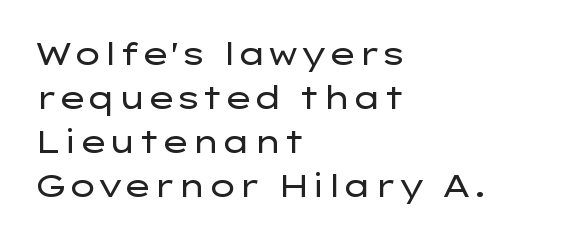
Q: Is the text bold? A: No.
Q: Is the text italic (slanted)? A: No, it is upright.
Q: Is the typeface a serif or a sans-serif typeface? A: Sans-serif.
Q: Is the text underlined? A: No.
Q: How is the paragraph aligned? A: Left-aligned.
Q: Is the spacing between letters normal or unusually wide? A: Normal.
Q: Is the spacing between lines tight, normal or loose? A: Normal.
Q: Width (condensed, normal, or wide)? A: Wide.
Q: Stroke contrast? A: Low.
Q: x-height? A: Medium.
Q: Monospaced? A: No.
